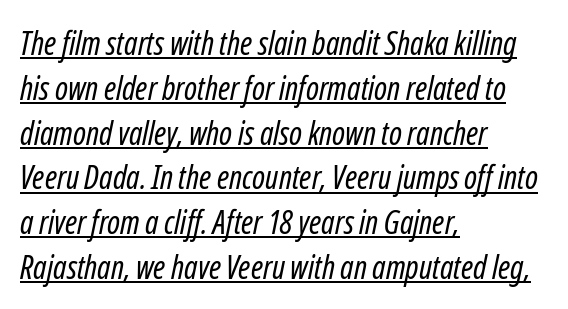
The image shows 32 px regular-weight, condensed type, italic (leaning right); set left-aligned, normal line spacing (1.4x), normal letter spacing, underlined; low stroke contrast and a medium x-height.
